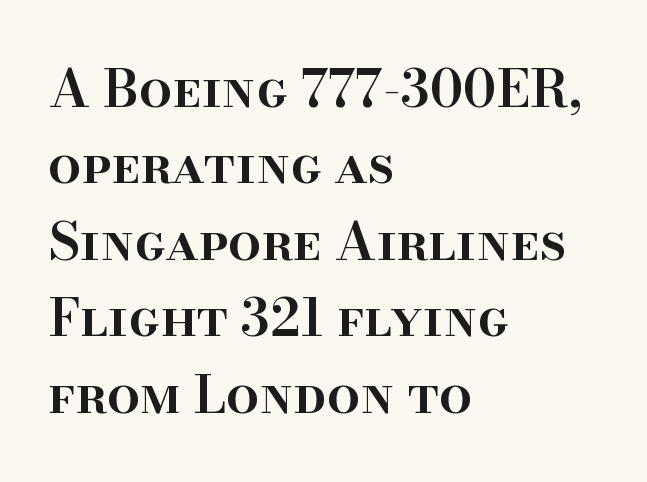
The image shows 52 px semibold serif type, upright; set left-aligned, normal line spacing (1.47x), normal letter spacing, not underlined; high stroke contrast and a small x-height.
